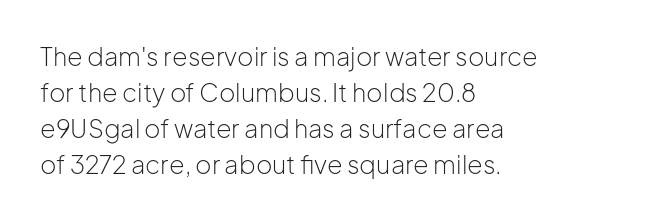
Q: Is the text bold? A: No.
Q: Is the text italic (slanted)? A: No, it is upright.
Q: Is the text underlined? A: No.
Q: How is the paragraph aligned? A: Left-aligned.
Q: Is the spacing between letters normal or unusually wide? A: Normal.
Q: Is the spacing between lines tight, normal or loose? A: Normal.
